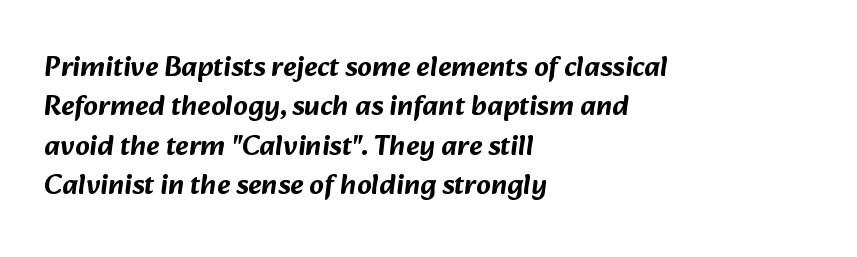
The image shows 29 px sans-serif type; set left-aligned, normal line spacing (1.36x), normal letter spacing, not underlined; low stroke contrast and a medium x-height.
